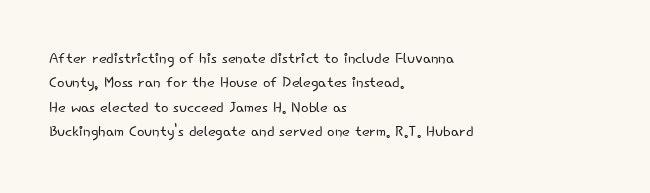
These lines keep a tight, regular rhythm from letter to letter. In CSS terms this would be text-align: left. Weight: in the light-to-regular range. This is roman type, the default non-slanted kind. Decoration check: the copy has no underline.
